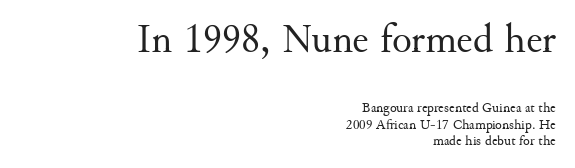
Q: Is the text bold? A: No.
Q: Is the text italic (slanted)? A: No, it is upright.
Q: Is the typeface a serif or a sans-serif typeface? A: Serif.
Q: Is the text underlined? A: No.
Q: How is the paragraph aligned? A: Right-aligned.
Q: Is the spacing between letters normal or unusually wide? A: Normal.
Q: Which block of text is set in a larger size, the first (top) or the second (bottom)? A: The first (top) one.
Q: Width (condensed, normal, or wide)? A: Normal.
Q: Stroke contrast? A: Medium.
Q: x-height? A: Small.
Q: Monospaced? A: No.
